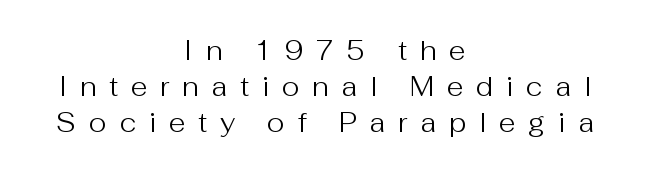
This reads as an unemphasized weight, regular at the heaviest. Every stem runs plumb, perpendicular to the baseline. Baseline-to-baseline distance is the conventional proportion of letter height. There is plenty of visible air inserted between adjacent glyphs.
